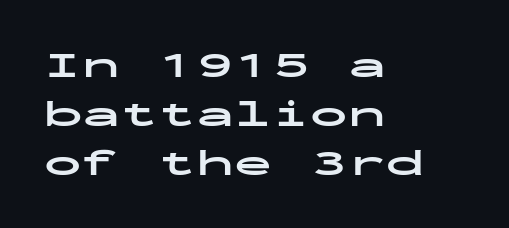
Q: Is the text bold? A: Yes.
Q: Is the text italic (slanted)? A: No, it is upright.
Q: Is the typeface a serif or a sans-serif typeface? A: Sans-serif.
Q: Is the text underlined? A: No.
Q: How is the paragraph aligned? A: Left-aligned.
Q: Is the spacing between letters normal or unusually wide? A: Normal.
Q: Is the spacing between lines tight, normal or loose? A: Normal.
Q: Width (condensed, normal, or wide)? A: Wide.
Q: Stroke contrast? A: Low.
Q: x-height? A: Medium.
Q: Monospaced? A: Yes.
